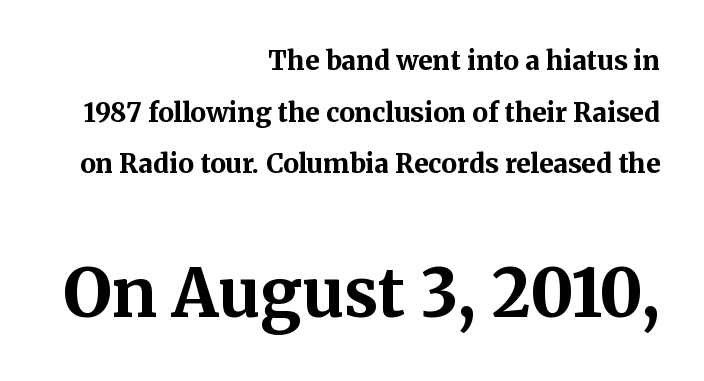
{"serif": "yes", "italic": "no", "bold": "yes", "weight": "bold", "width": "normal", "stroke_contrast": "medium", "x_height": "medium", "monospaced": "no", "underline": "no", "align": "right", "line_spacing": "loose", "line_spacing_ratio": 1.99, "letter_spacing": "normal", "letter_spacing_em": 0.0, "larger_block": "second", "size_ratio": 2.54, "glyph_px": 66}
